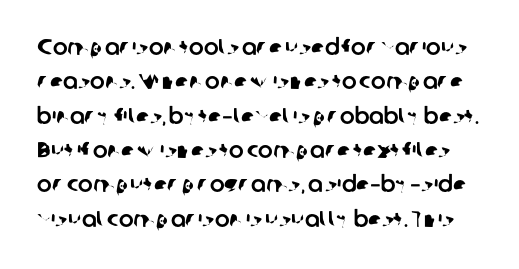
Q: Is the text underlined? A: No.
Q: Is the spacing between letters normal or unusually wide? A: Normal.
Q: Is the spacing between lines tight, normal or loose? A: Normal.
